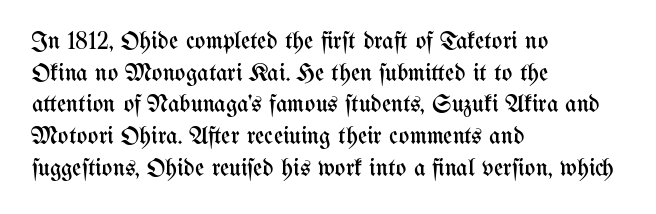
The image shows 25 px text type, upright; set left-aligned, normal line spacing (1.27x), normal letter spacing, not underlined.
